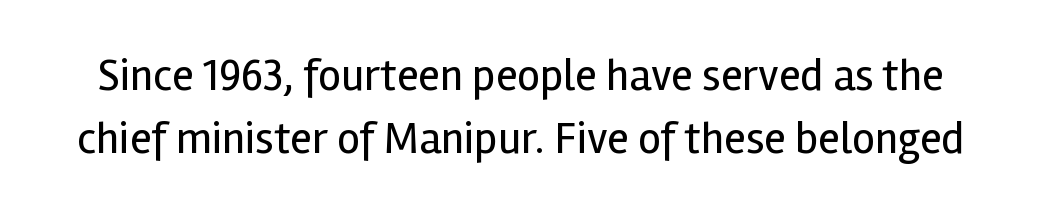
Nobody drew a line under any word here. I'd call this a sans setting — the letters go barefoot. A light-to-regular cut is what we see here. These lines are rendered in a variable-pitch font. Vertically, the passage feels balanced, rows spaced as you'd expect.
